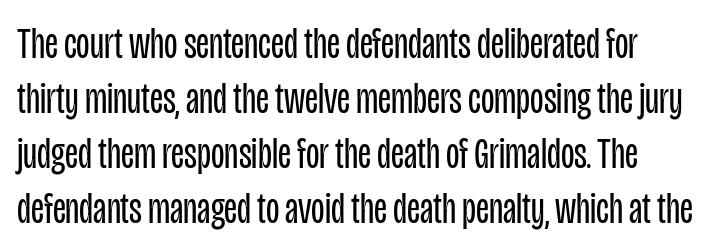
Q: Is the text bold? A: No.
Q: Is the text italic (slanted)? A: No, it is upright.
Q: Is the typeface a serif or a sans-serif typeface? A: Sans-serif.
Q: Is the text underlined? A: No.
Q: Is the spacing between letters normal or unusually wide? A: Normal.
Q: Is the spacing between lines tight, normal or loose? A: Normal.
Q: Width (condensed, normal, or wide)? A: Condensed.
Q: Stroke contrast? A: Low.
Q: x-height? A: Large.
Q: Monospaced? A: No.
